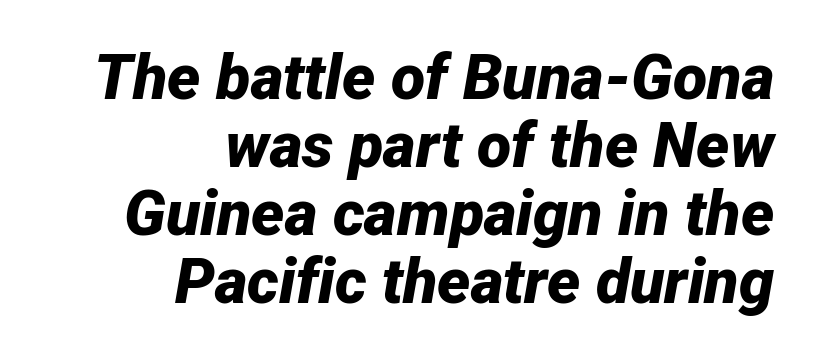
{"italic": "yes", "lean": "right", "slant_degrees": 12, "bold": "yes", "weight": "bold", "width": "normal", "stroke_contrast": "low", "x_height": "medium", "monospaced": "no", "underline": "no", "align": "right", "line_spacing": "tight", "line_spacing_ratio": 1.08, "letter_spacing": "normal", "letter_spacing_em": 0.0, "glyph_px": 63}
